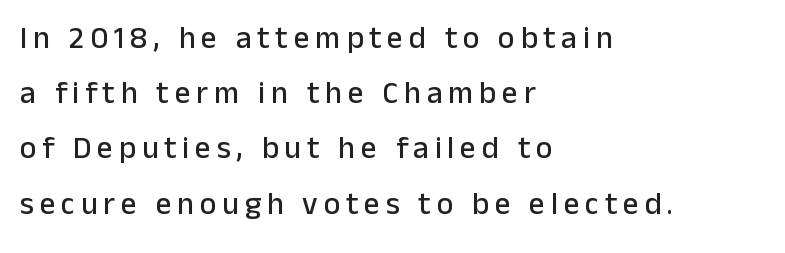
The image shows 31 px sans-serif type, upright; set left-aligned, line spacing 1.78x, not underlined; low stroke contrast and a medium x-height.
